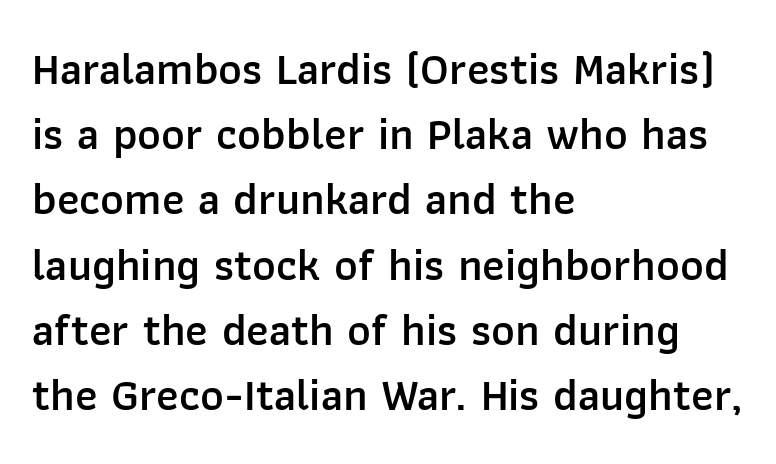
What's the leading like? Ordinary, nothing unusual. Look at the bottom of the vertical strokes: they stop flat, with no serifs. Semibold letterforms, between regular and bold. Rendered with straight, roman letterforms.
